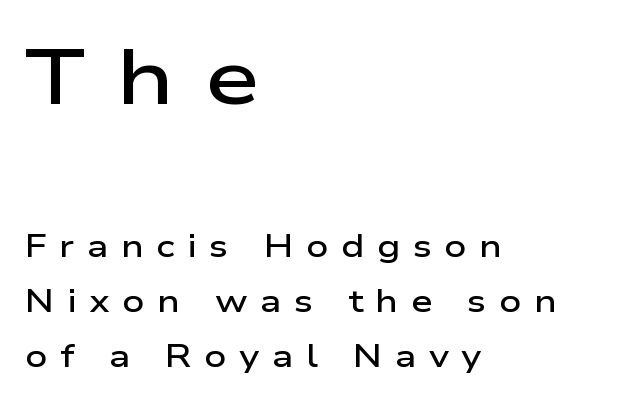
Q: Is the text bold? A: Semi-bold.
Q: Is the text italic (slanted)? A: No, it is upright.
Q: Is the typeface a serif or a sans-serif typeface? A: Sans-serif.
Q: Is the text underlined? A: No.
Q: How is the paragraph aligned? A: Left-aligned.
Q: Is the spacing between letters normal or unusually wide? A: Unusually wide.
Q: Which block of text is set in a larger size, the first (top) or the second (bottom)? A: The first (top) one.
Q: Width (condensed, normal, or wide)? A: Wide.
Q: Stroke contrast? A: Low.
Q: x-height? A: Medium.
Q: Monospaced? A: No.
